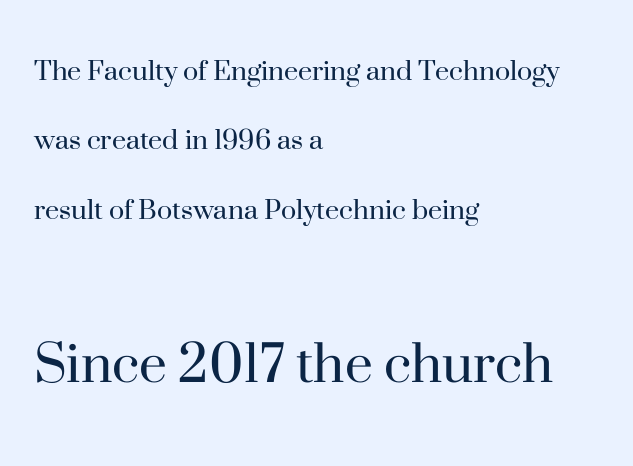
Q: Is the text bold? A: No.
Q: Is the text italic (slanted)? A: No, it is upright.
Q: Is the typeface a serif or a sans-serif typeface? A: Serif.
Q: Is the text underlined? A: No.
Q: How is the paragraph aligned? A: Left-aligned.
Q: Is the spacing between letters normal or unusually wide? A: Normal.
Q: Is the spacing between lines tight, normal or loose? A: Loose.
Q: Which block of text is set in a larger size, the first (top) or the second (bottom)? A: The second (bottom) one.
Q: Width (condensed, normal, or wide)? A: Normal.
Q: Stroke contrast? A: High.
Q: x-height? A: Small.
Q: Monospaced? A: No.
